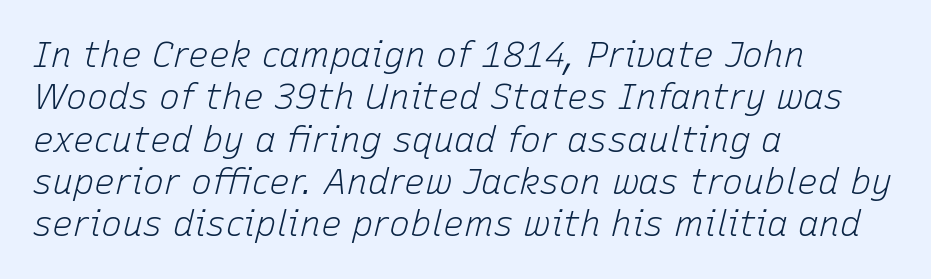
The image shows 35 px light type, italic (leaning right); set left-aligned, line spacing 1.21x, normal letter spacing, not underlined; low stroke contrast and a medium x-height.
